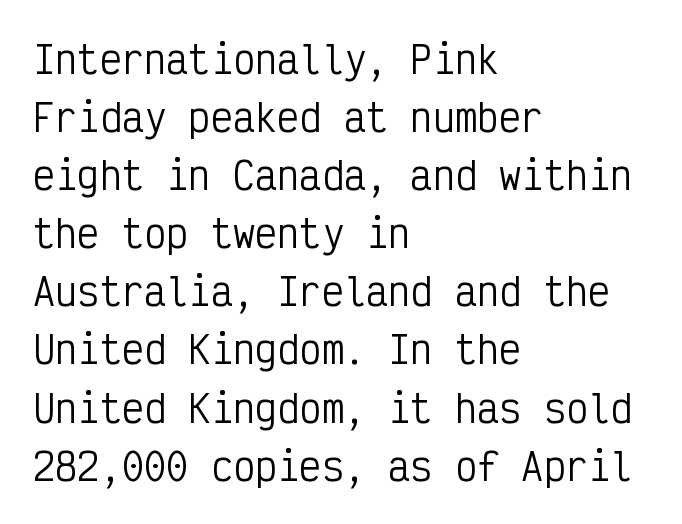
Q: Is the text bold? A: No.
Q: Is the text italic (slanted)? A: No, it is upright.
Q: Is the typeface a serif or a sans-serif typeface? A: Sans-serif.
Q: Is the text underlined? A: No.
Q: How is the paragraph aligned? A: Left-aligned.
Q: Is the spacing between letters normal or unusually wide? A: Normal.
Q: Is the spacing between lines tight, normal or loose? A: Normal.
Q: Width (condensed, normal, or wide)? A: Condensed.
Q: Stroke contrast? A: Low.
Q: x-height? A: Medium.
Q: Monospaced? A: Yes.
